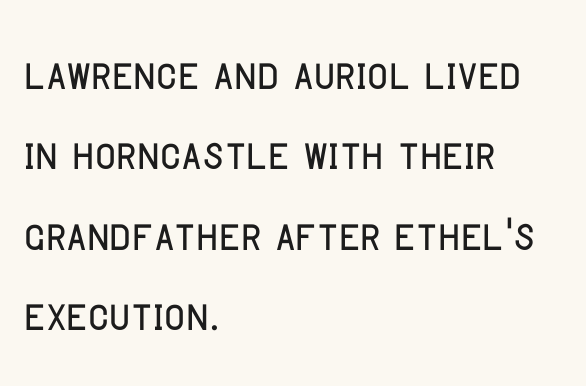
The image shows 57 px condensed sans-serif type, upright; set left-aligned, normal line spacing (1.41x), normal letter spacing, not underlined; low stroke contrast and a large x-height.
